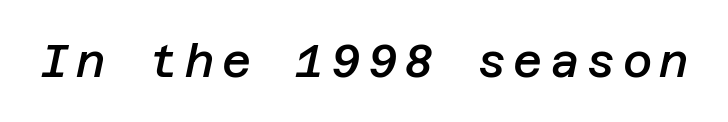
Observe the lean: these are italic letterforms. Each row of text sits above clean, open space. These words are printed semibold, heavier than regular yet not bold.
